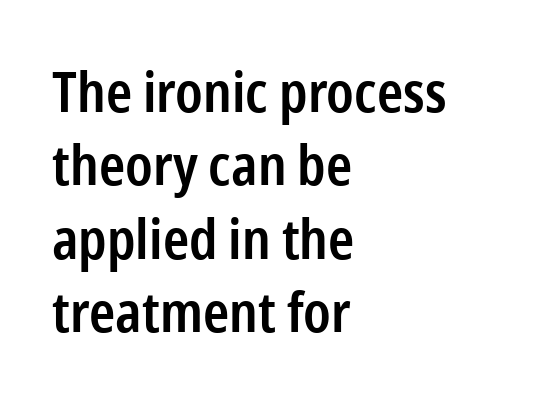
{"serif": "no", "italic": "no", "bold": "semi", "weight": "semibold", "width": "condensed", "stroke_contrast": "low", "x_height": "medium", "monospaced": "no", "underline": "no", "align": "left", "line_spacing": "normal", "line_spacing_ratio": 1.31, "letter_spacing": "normal", "letter_spacing_em": 0.0, "glyph_px": 56}
